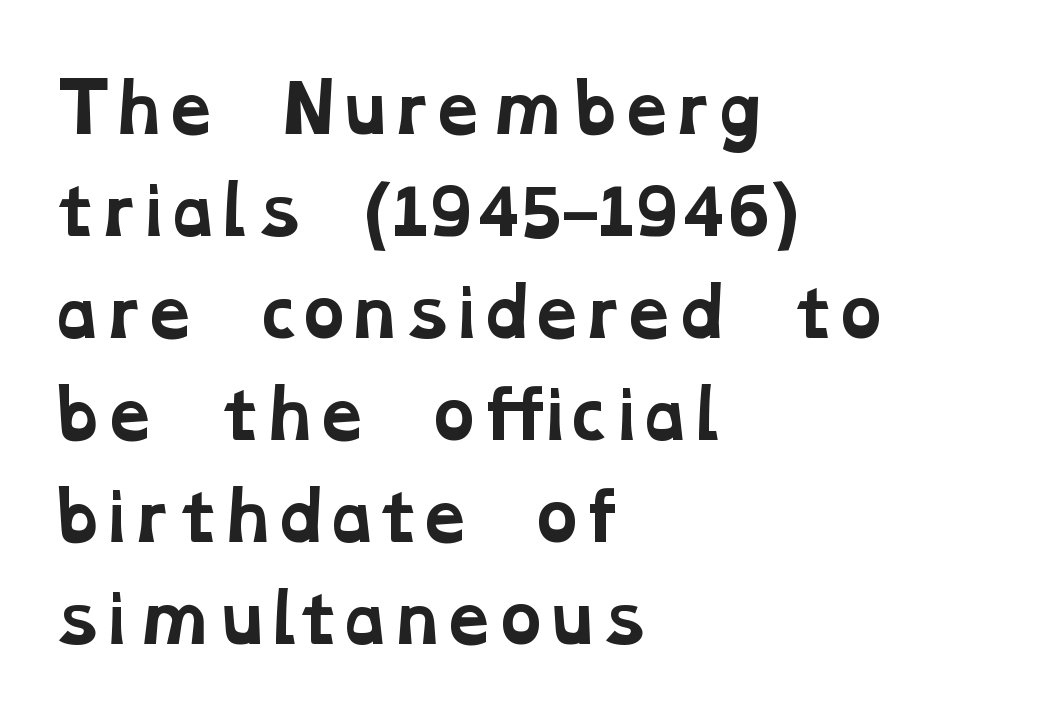
Q: Is the text bold? A: Yes.
Q: Is the typeface a serif or a sans-serif typeface? A: Serif.
Q: Is the text underlined? A: No.
Q: How is the paragraph aligned? A: Left-aligned.
Q: Is the spacing between letters normal or unusually wide? A: Normal.
Q: Is the spacing between lines tight, normal or loose? A: Normal.
Q: Width (condensed, normal, or wide)? A: Wide.
Q: Stroke contrast? A: Low.
Q: x-height? A: Medium.
Q: Monospaced? A: No.
